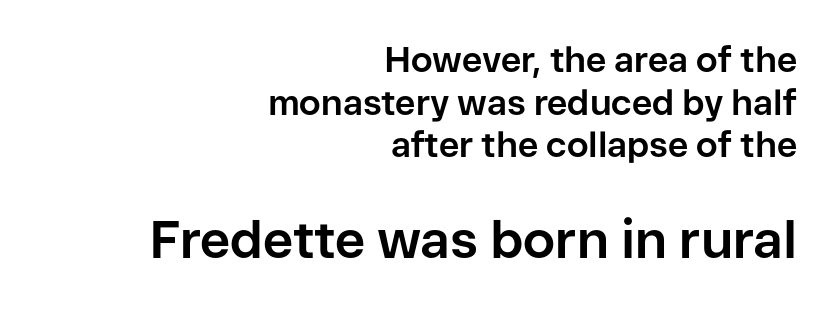
Does the bottom block carry the larger type? Yes, it does. Stroke terminals: plain, sans-serif. A roman cut, with each character standing at attention. Type without underlining. If you drew a ruler down the right edge, every line would touch it. Weight: bold.
